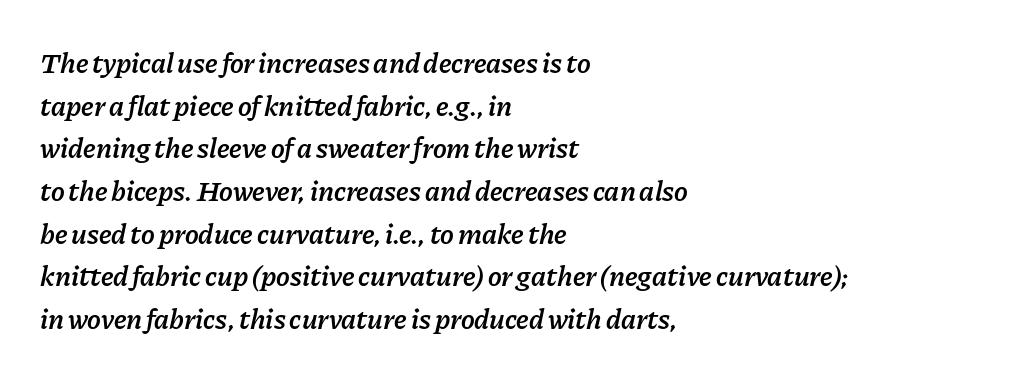
The image shows 29 px semibold type, italic (leaning right); set left-aligned, normal line spacing (1.47x), normal letter spacing, not underlined; low stroke contrast and a medium x-height.
